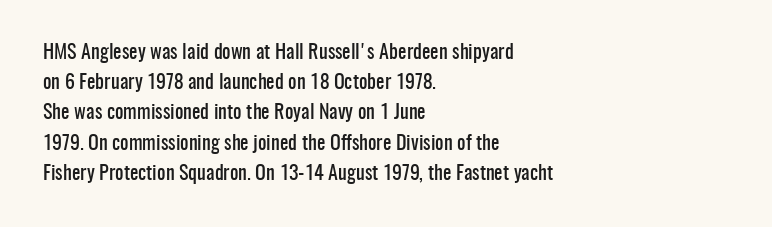
{"italic": "no", "underline": "no", "align": "left", "line_spacing": "normal", "line_spacing_ratio": 1.51, "letter_spacing": "normal", "letter_spacing_em": 0.0, "glyph_px": 20}
